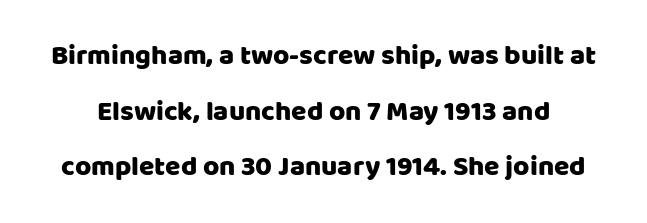
Style check: upright. Do the characters align in a grid? No, the font is proportional. The leading is generous, giving the passage an open texture. The tracking reads as untouched default to a designer's eye. No word sits above an underline. The glyphs in this specimen are sans serif.
